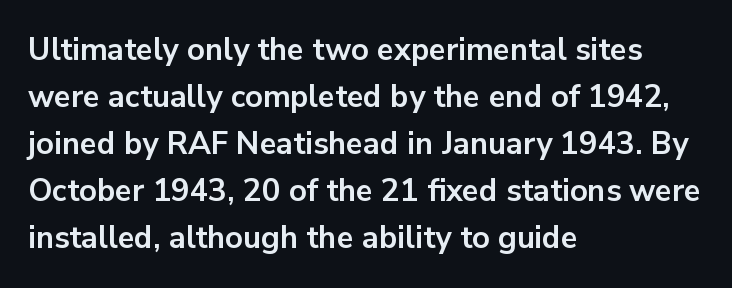
The face used here is proportionally spaced, like ordinary book or web type. Underlining? Definitely not there. The characters look thick and weighty, a clear bold. Characters follow at the spacing the type designer built in. Reading down the block, your eye returns to a fixed left position each line.
